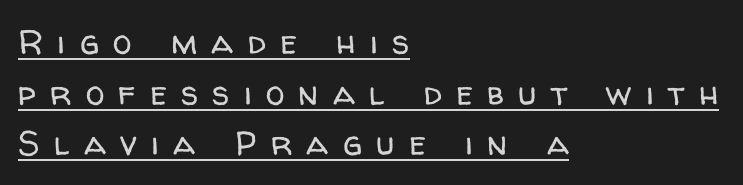
Q: Is the text bold? A: No.
Q: Is the text italic (slanted)? A: No, it is upright.
Q: Is the typeface a serif or a sans-serif typeface? A: Sans-serif.
Q: Is the text underlined? A: Yes.
Q: How is the paragraph aligned? A: Left-aligned.
Q: Is the spacing between letters normal or unusually wide? A: Unusually wide.
Q: Is the spacing between lines tight, normal or loose? A: Normal.
Q: Width (condensed, normal, or wide)? A: Normal.
Q: Stroke contrast? A: Low.
Q: x-height? A: Medium.
Q: Monospaced? A: No.
